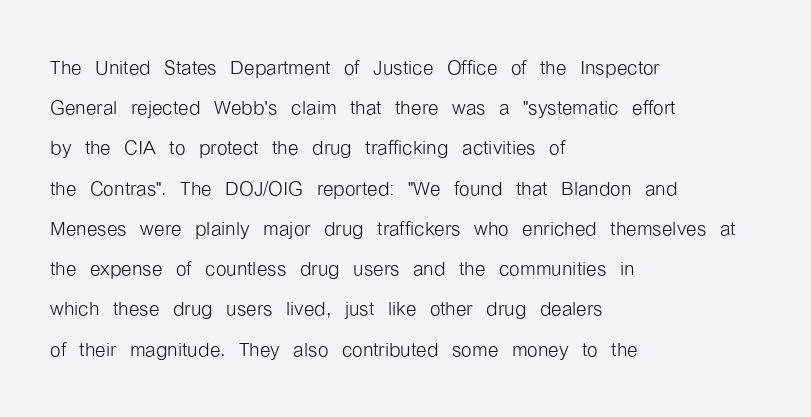
The image shows 27 px text type, upright; set left-aligned, normal line spacing (1.49x), normal letter spacing, not underlined.
